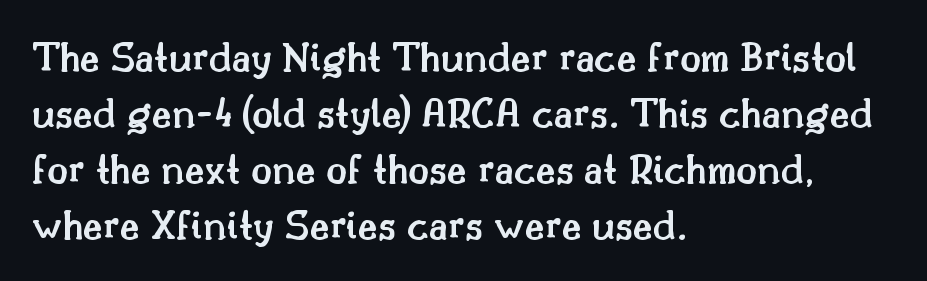
Q: Is the text bold? A: Semi-bold.
Q: Is the text italic (slanted)? A: No, it is upright.
Q: Is the typeface a serif or a sans-serif typeface? A: Serif.
Q: Is the text underlined? A: No.
Q: How is the paragraph aligned? A: Left-aligned.
Q: Is the spacing between letters normal or unusually wide? A: Normal.
Q: Is the spacing between lines tight, normal or loose? A: Normal.
Q: Width (condensed, normal, or wide)? A: Normal.
Q: Stroke contrast? A: Medium.
Q: x-height? A: Small.
Q: Monospaced? A: No.
